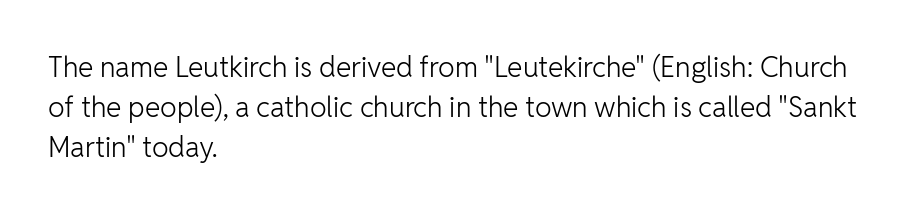
The image shows 28 px light sans-serif type, upright; set left-aligned, normal line spacing (1.43x), normal letter spacing, not underlined; low stroke contrast and a medium x-height.
